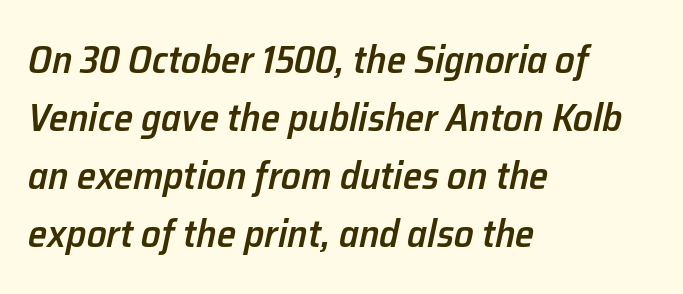
The image shows 39 px semibold type, italic (leaning right); set left-aligned, normal line spacing (1.49x), normal letter spacing, not underlined; low stroke contrast and a medium x-height.
